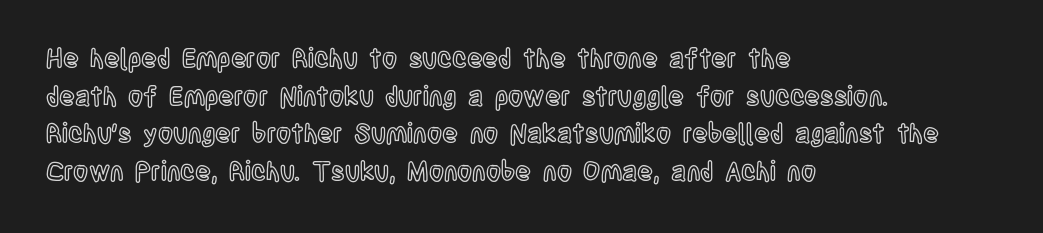
{"italic": "no", "underline": "no", "align": "left", "line_spacing": "normal", "line_spacing_ratio": 1.45, "letter_spacing": "normal", "letter_spacing_em": 0.0, "glyph_px": 26}
